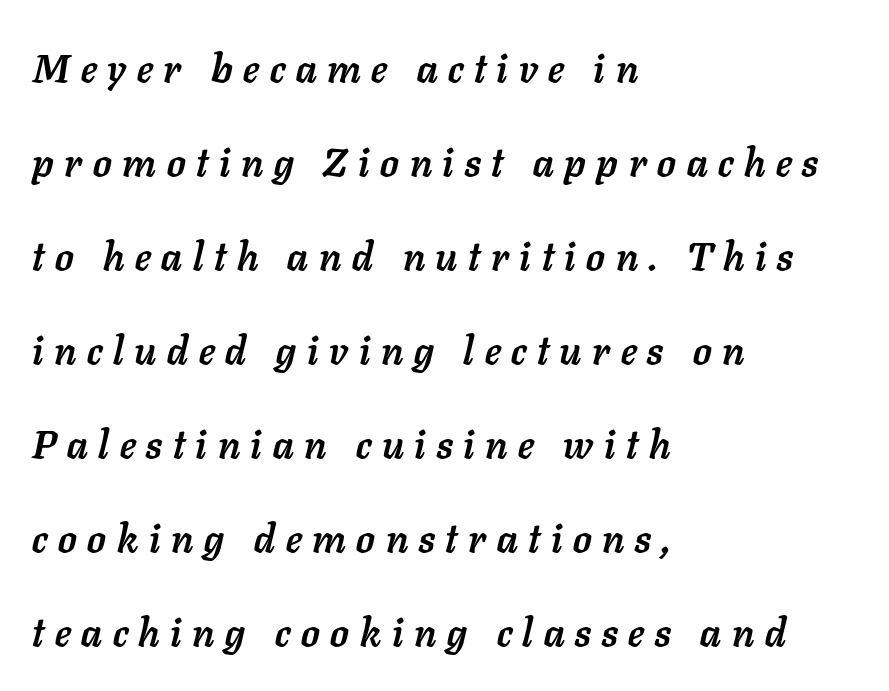
The passage shown leans; its letterforms are oblique. No word sits above an underline. Where is the straight margin? On the left. Is this a fixed-width face? No — the glyphs have proportional, varying widths. Substantial extra tracking has been applied to these lines.
